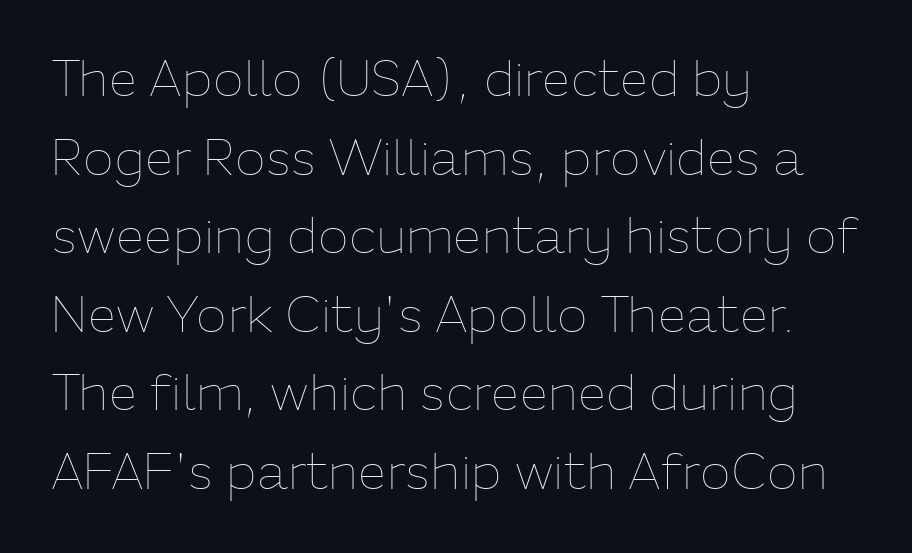
{"italic": "no", "bold": "no", "weight": "thin", "width": "normal", "stroke_contrast": "low", "x_height": "medium", "monospaced": "no", "underline": "no", "align": "left", "line_spacing": "normal", "line_spacing_ratio": 1.54, "letter_spacing": "normal", "letter_spacing_em": 0.0, "glyph_px": 51}
